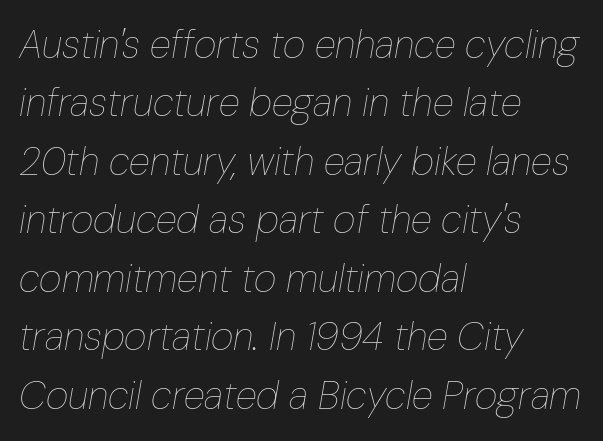
The image shows 39 px thin, condensed type, italic (leaning right); set left-aligned, normal line spacing (1.5x), normal letter spacing, not underlined; low stroke contrast and a medium x-height.
